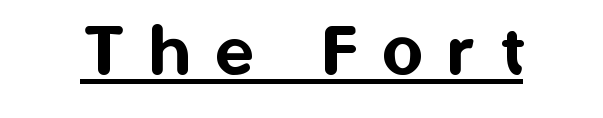
The letters advance in unequal steps, a hallmark of proportional type. A typesetter would call this heavily tracked-out type. Honestly, the underline is the first thing you notice here. Designer's note — italics off, roman on. I'd call this a sans setting — the letters go barefoot.
